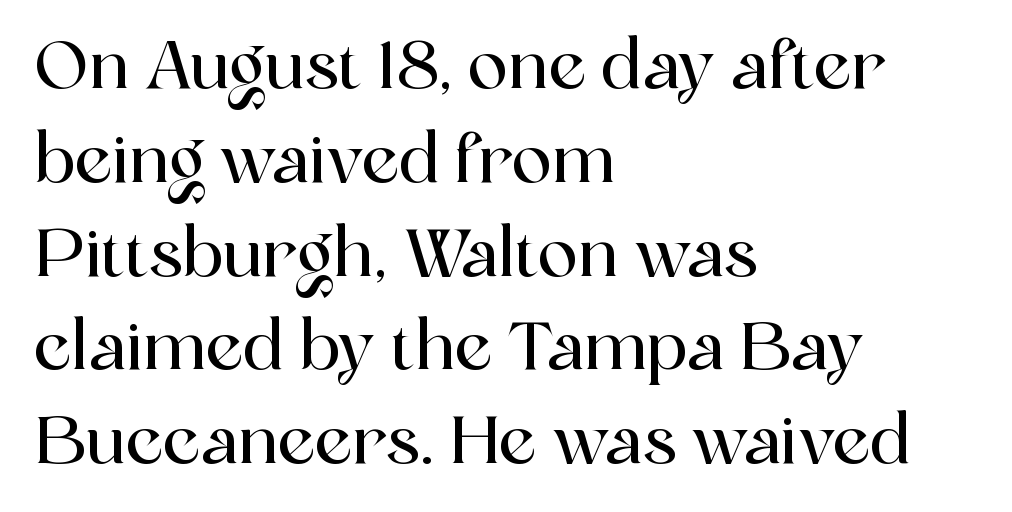
Check the space under the baseline: it is left empty. The letters stand upright; this is a roman face. No extra tracking has been applied to these lines. Layout note: lines flush left.
